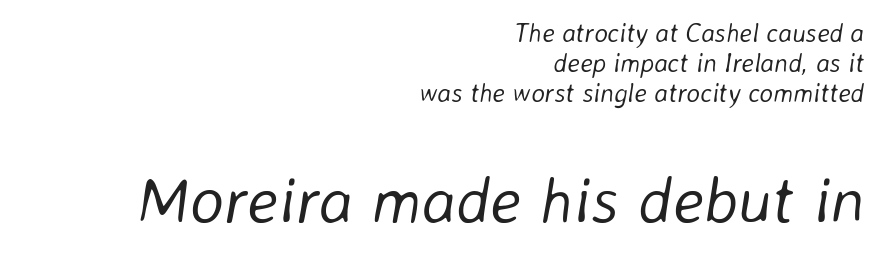
Q: Is the text bold? A: No.
Q: Is the text italic (slanted)? A: Yes, it leans right by about 8 degrees.
Q: Is the text underlined? A: No.
Q: How is the paragraph aligned? A: Right-aligned.
Q: Is the spacing between letters normal or unusually wide? A: Normal.
Q: Is the spacing between lines tight, normal or loose? A: Tight.
Q: Which block of text is set in a larger size, the first (top) or the second (bottom)? A: The second (bottom) one.
Q: Width (condensed, normal, or wide)? A: Normal.
Q: Stroke contrast? A: Low.
Q: x-height? A: Medium.
Q: Monospaced? A: No.
